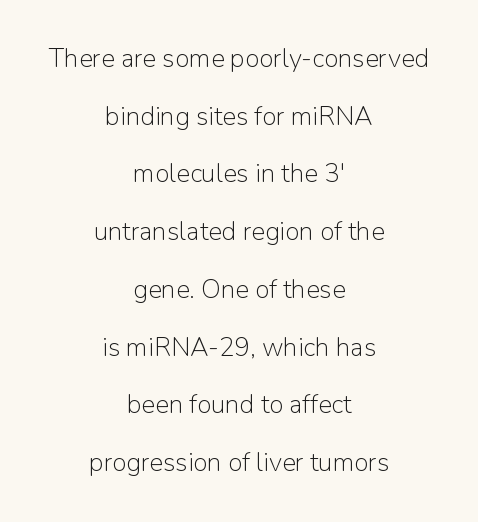
The rendering positions every line midway between the sides. Look at the tracking — it's just the regular setting, nothing added. No italicization has been applied; the sample stays upright. Vertical spacing — loose. The space directly below the letters is spotless.
